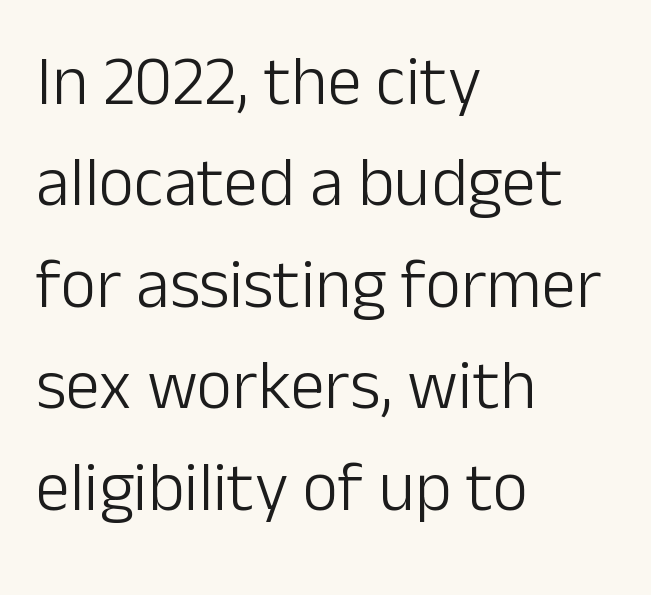
These lines sit exactly where default settings would place them. Plain, unruled lines of type. Between one letter and the next there's only the usual sliver of space. A student would call this left alignment; a typographer would say flush left, rag right. Does the lettering tilt? It doesn't — this is upright. The strokes carry an ordinary text weight at most.
